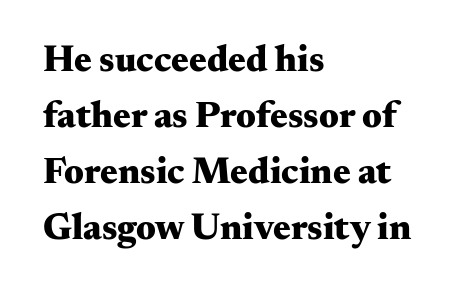
A typesetter would call this proportional, since set widths differ per character. These lines are composed in type with serifs. Horizontal bands of white between lines are of average thickness. When letters stand straight like this, we call the style roman or upright. There is no visible air inserted between adjacent glyphs. Bare-footed words on every line.
